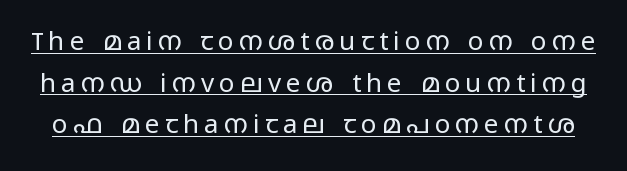
{"italic": "no", "bold": "no", "underline": "yes", "line_spacing": "normal", "line_spacing_ratio": 1.6, "letter_spacing": "wide", "letter_spacing_em": 0.2, "glyph_px": 26}
